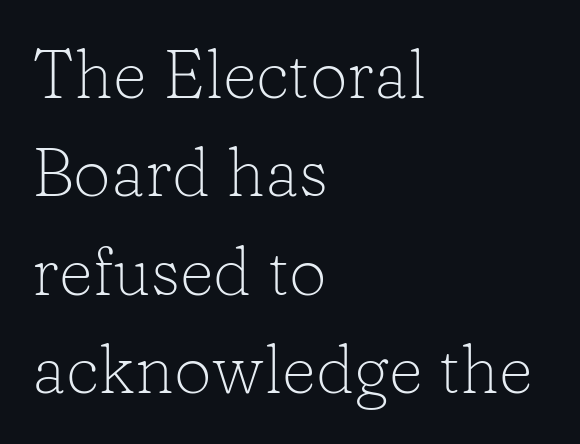
The image shows 67 px light serif type, upright; set left-aligned, normal line spacing (1.47x), normal letter spacing, not underlined; low stroke contrast and a medium x-height.
